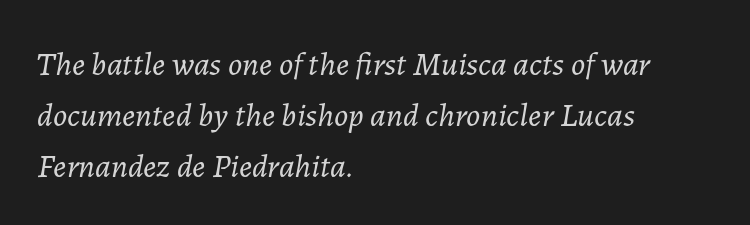
{"italic": "yes", "lean": "right", "slant_degrees": 7, "bold": "no", "weight": "light", "width": "normal", "stroke_contrast": "low", "x_height": "medium", "monospaced": "no", "underline": "no", "align": "left", "line_spacing": "normal", "line_spacing_ratio": 1.55, "letter_spacing": "normal", "letter_spacing_em": 0.0, "glyph_px": 33}
